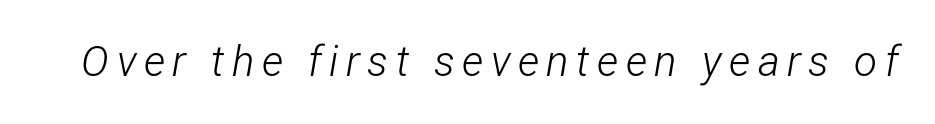
Q: Is the text bold? A: No.
Q: Is the text italic (slanted)? A: Yes, it leans right by about 12 degrees.
Q: Is the text underlined? A: No.
Q: Width (condensed, normal, or wide)? A: Condensed.
Q: Stroke contrast? A: Low.
Q: x-height? A: Medium.
Q: Monospaced? A: No.
